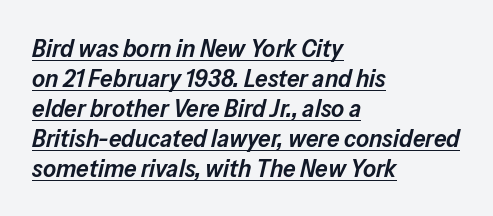
Q: Is the text bold? A: Semi-bold.
Q: Is the text italic (slanted)? A: Yes, it leans right by about 13 degrees.
Q: Is the text underlined? A: Yes.
Q: How is the paragraph aligned? A: Left-aligned.
Q: Is the spacing between letters normal or unusually wide? A: Normal.
